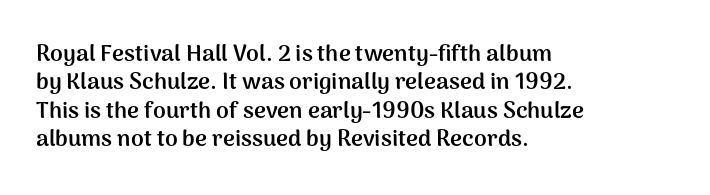
{"italic": "no", "bold": "yes", "underline": "no", "align": "left", "line_spacing_ratio": 1.23, "letter_spacing": "normal", "letter_spacing_em": 0.0, "glyph_px": 23}
